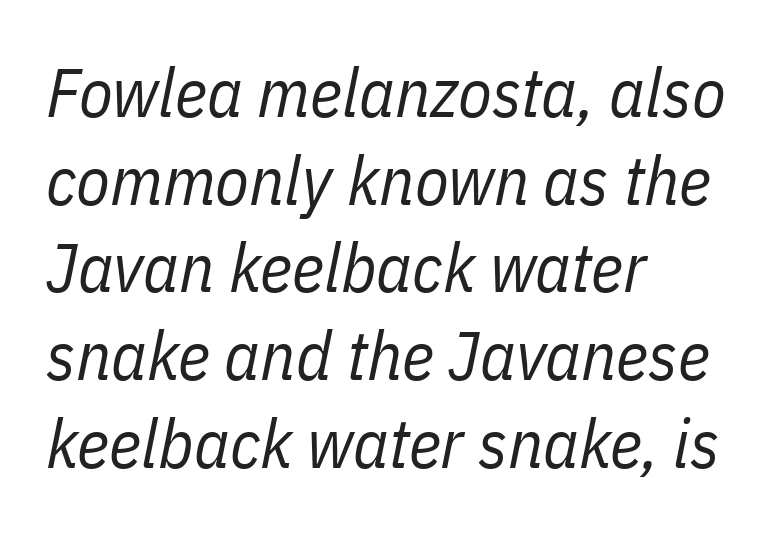
The image shows 69 px regular-weight, condensed type, italic (leaning right); set left-aligned, normal line spacing (1.27x), normal letter spacing, not underlined; low stroke contrast and a medium x-height.
